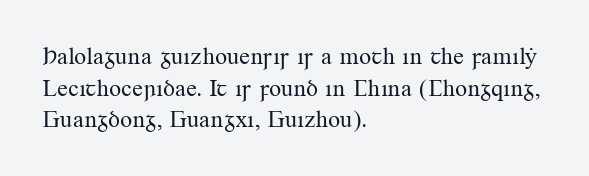
Leftover space on each line is placed entirely after the last word. The typesetting does not lean heavy: it is not bold. Honestly, the letter spacing is just normal — you wouldn't notice it. Underline: absent. If you drew a line through each stem, it would be perfectly vertical.
